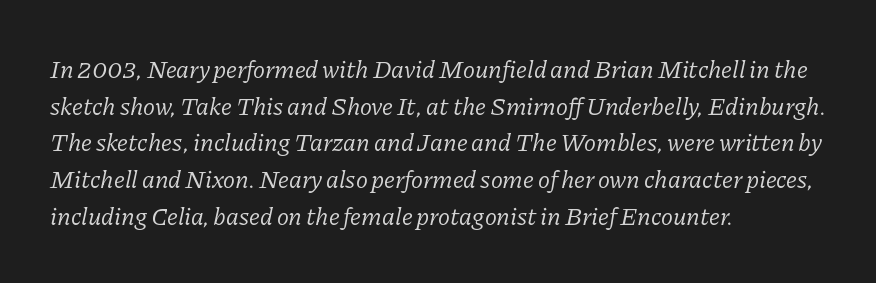
Which margin do the lines hug? The left one — the right edge is uneven. Spacing between characters is what you'd get straight out of the box. Tall strokes in this sample are angled rather than plumb. Glance below the letters and you will spot only blank space. The rows are spaced the way most documents space them.
